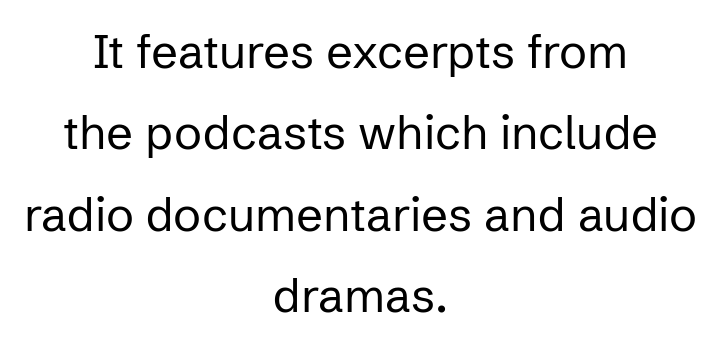
Q: Is the text bold? A: No.
Q: Is the text italic (slanted)? A: No, it is upright.
Q: Is the typeface a serif or a sans-serif typeface? A: Sans-serif.
Q: Is the text underlined? A: No.
Q: How is the paragraph aligned? A: Centered.
Q: Is the spacing between letters normal or unusually wide? A: Normal.
Q: Width (condensed, normal, or wide)? A: Normal.
Q: Stroke contrast? A: Low.
Q: x-height? A: Medium.
Q: Monospaced? A: No.
